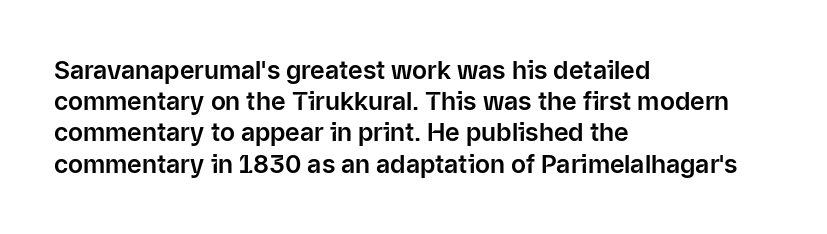
The image shows 25 px text type, upright; set left-aligned, normal line spacing (1.25x), normal letter spacing, not underlined.
